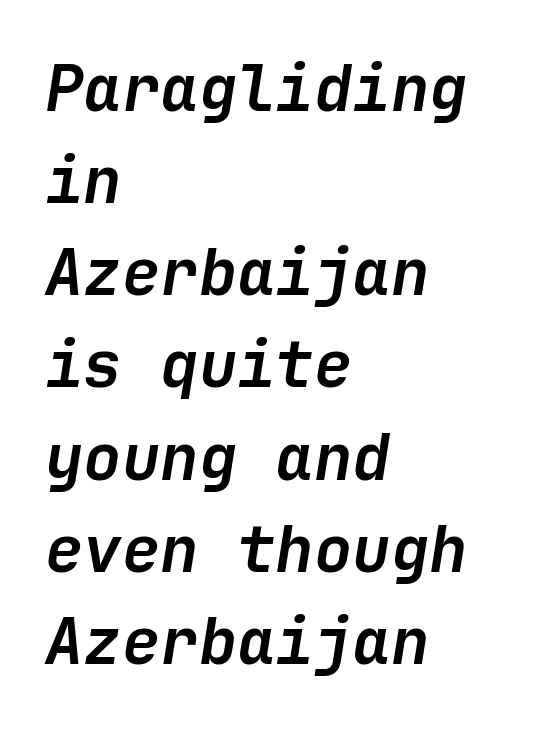
The image shows 64 px semibold type, italic (leaning right); set left-aligned, normal line spacing (1.44x), normal letter spacing, not underlined; low stroke contrast and a medium x-height.
